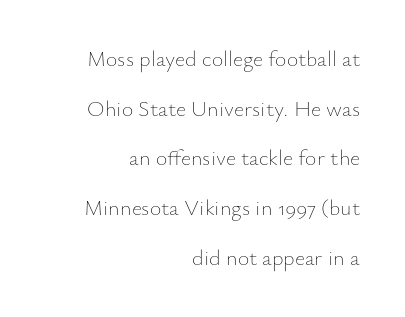
{"italic": "no", "bold": "no", "underline": "no", "align": "right", "line_spacing": "loose", "line_spacing_ratio": 2.26, "letter_spacing": "normal", "letter_spacing_em": 0.0, "glyph_px": 22}
